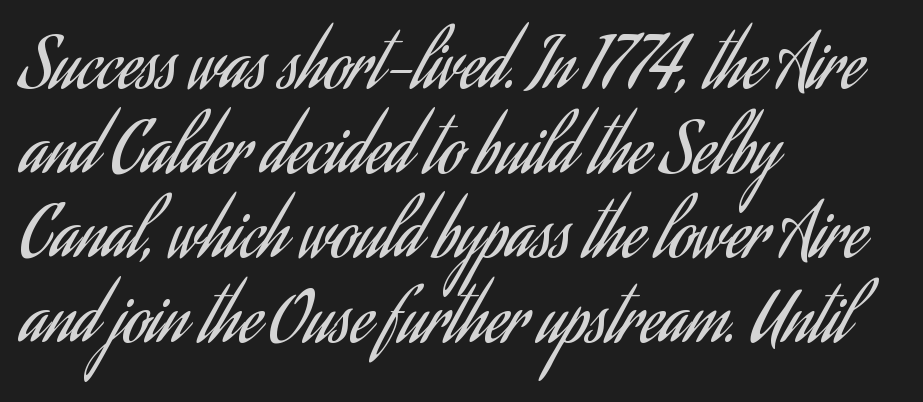
The image shows 70 px regular-weight, condensed sans-serif type; set left-aligned, line spacing 1.21x, normal letter spacing, not underlined; low stroke contrast and a small x-height.
